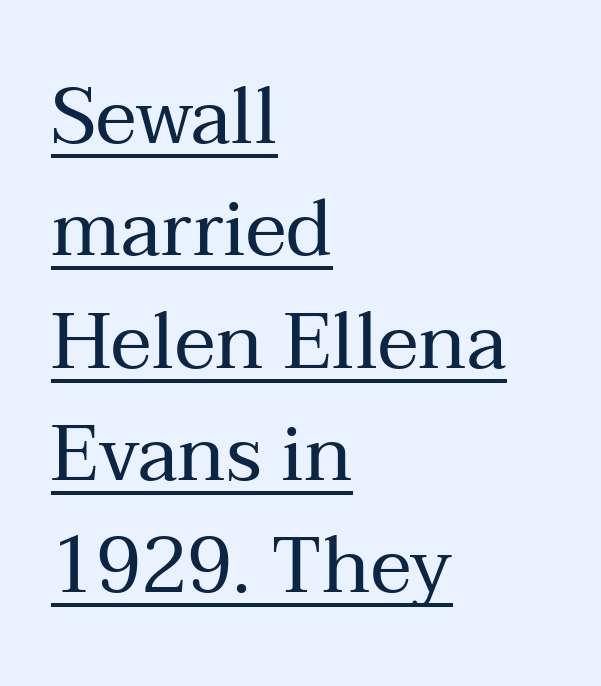
{"serif": "yes", "italic": "no", "bold": "no", "weight": "regular", "width": "normal", "stroke_contrast": "medium", "x_height": "medium", "monospaced": "no", "underline": "yes", "align": "left", "line_spacing": "normal", "line_spacing_ratio": 1.44, "letter_spacing": "normal", "letter_spacing_em": 0.0, "glyph_px": 78}
